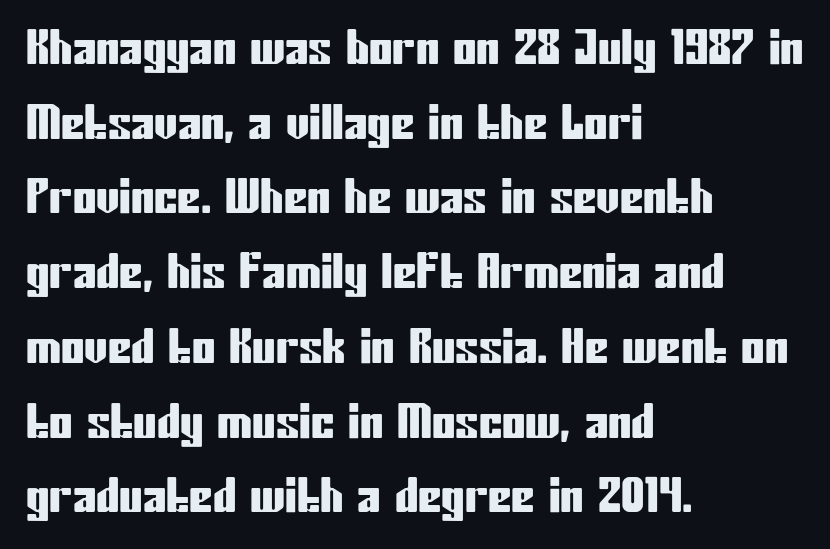
The image shows 47 px condensed sans-serif type, upright; set left-aligned, normal line spacing (1.59x), normal letter spacing, not underlined; low stroke contrast and a medium x-height.
